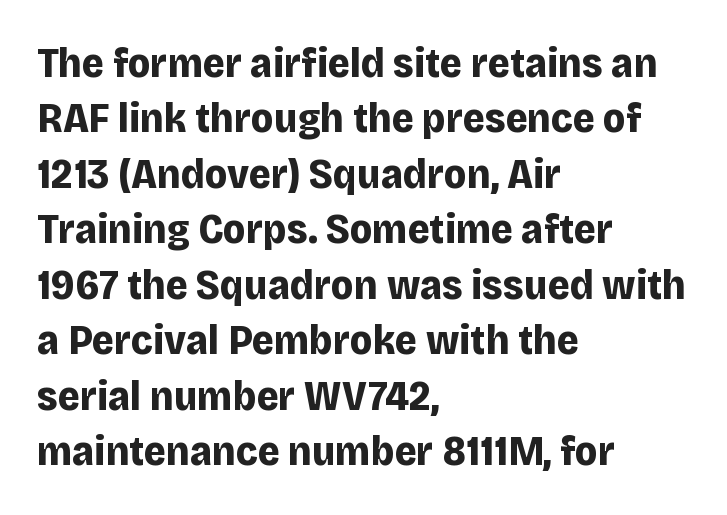
The image shows 42 px bold sans-serif type, upright; set left-aligned, normal line spacing (1.32x), normal letter spacing, not underlined; low stroke contrast and a large x-height.
